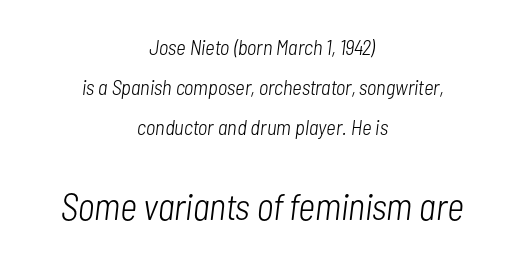
Q: Is the text bold? A: No.
Q: Is the text italic (slanted)? A: Yes, it leans right by about 7 degrees.
Q: Is the text underlined? A: No.
Q: How is the paragraph aligned? A: Centered.
Q: Is the spacing between letters normal or unusually wide? A: Normal.
Q: Is the spacing between lines tight, normal or loose? A: Loose.
Q: Which block of text is set in a larger size, the first (top) or the second (bottom)? A: The second (bottom) one.
Q: Width (condensed, normal, or wide)? A: Condensed.
Q: Stroke contrast? A: Low.
Q: x-height? A: Medium.
Q: Monospaced? A: No.
